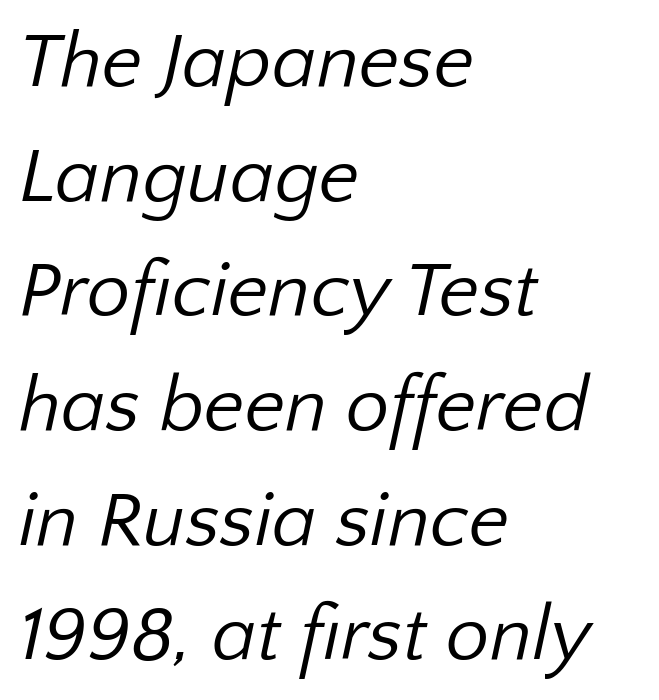
Q: Is the text bold? A: No.
Q: Is the typeface a serif or a sans-serif typeface? A: Sans-serif.
Q: Is the text underlined? A: No.
Q: How is the paragraph aligned? A: Left-aligned.
Q: Is the spacing between letters normal or unusually wide? A: Normal.
Q: Is the spacing between lines tight, normal or loose? A: Normal.
Q: Width (condensed, normal, or wide)? A: Normal.
Q: Stroke contrast? A: Low.
Q: x-height? A: Medium.
Q: Monospaced? A: No.
